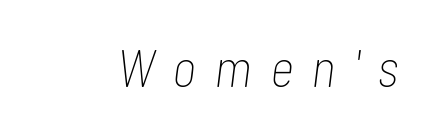
The image shows 53 px thin, condensed type, italic (leaning right); set unusually wide letter spacing (+0.34 em), not underlined; low stroke contrast and a medium x-height.
